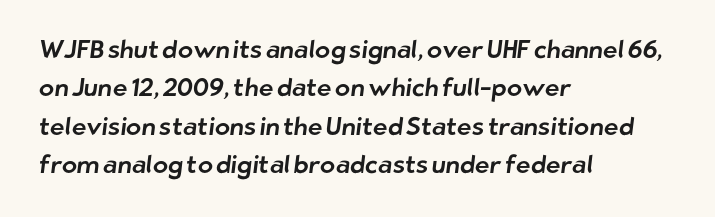
Q: Is the text underlined? A: No.
Q: How is the paragraph aligned? A: Left-aligned.
Q: Is the spacing between letters normal or unusually wide? A: Normal.
Q: Is the spacing between lines tight, normal or loose? A: Normal.
